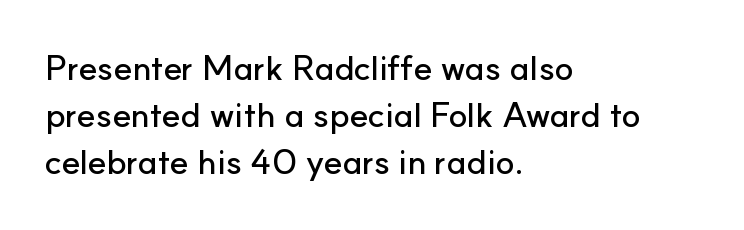
Unlike italic type, these characters show no tilt at all. These lines are rendered in a variable-pitch font. The letters sit at their default tracking, neither squeezed nor spread. Horizontal bands of white between lines are of average thickness.
